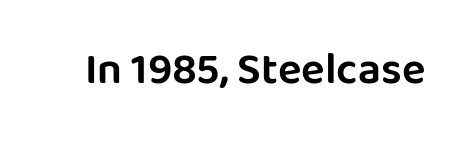
{"serif": "no", "italic": "no", "width": "normal", "stroke_contrast": "low", "x_height": "large", "monospaced": "no", "underline": "no", "letter_spacing": "normal", "letter_spacing_em": 0.0, "glyph_px": 44}
